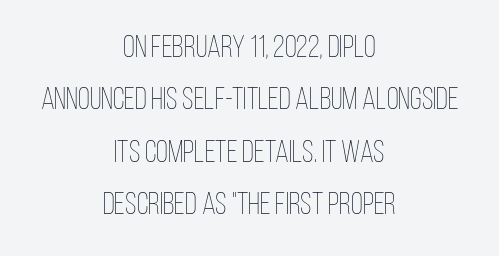
This sample has the flowing, uneven cadence of proportional lettering. Quick note: not italic, upright. Has an underline been added? It has not. Whoever set this chose a conventional vertical rhythm.
